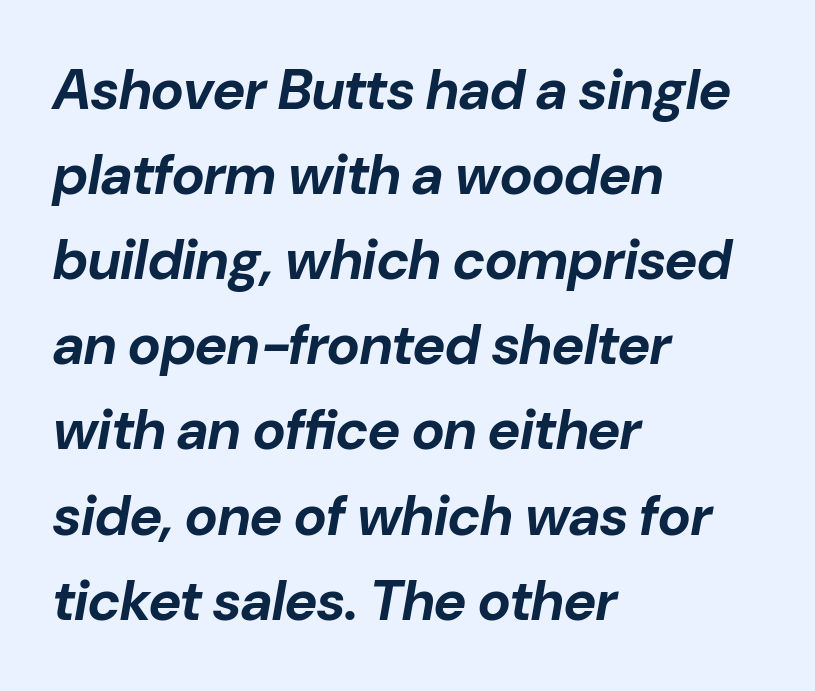
Q: Is the text bold? A: Yes.
Q: Is the text italic (slanted)? A: Yes, it leans right by about 10 degrees.
Q: Is the text underlined? A: No.
Q: How is the paragraph aligned? A: Left-aligned.
Q: Is the spacing between letters normal or unusually wide? A: Normal.
Q: Is the spacing between lines tight, normal or loose? A: Normal.
Q: Width (condensed, normal, or wide)? A: Normal.
Q: Stroke contrast? A: Low.
Q: x-height? A: Medium.
Q: Monospaced? A: No.
